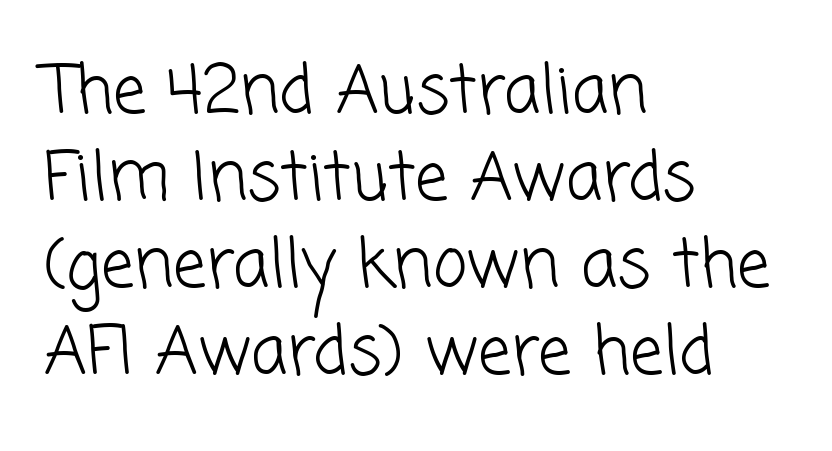
The image shows 66 px light sans-serif type; set left-aligned, normal line spacing (1.32x), normal letter spacing, not underlined; low stroke contrast and a medium x-height.
